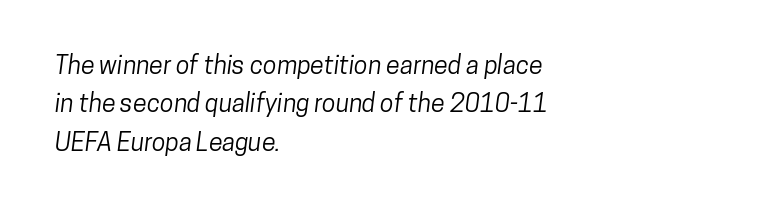
The image shows 25 px text type; set left-aligned, normal line spacing (1.54x), normal letter spacing, not underlined.
